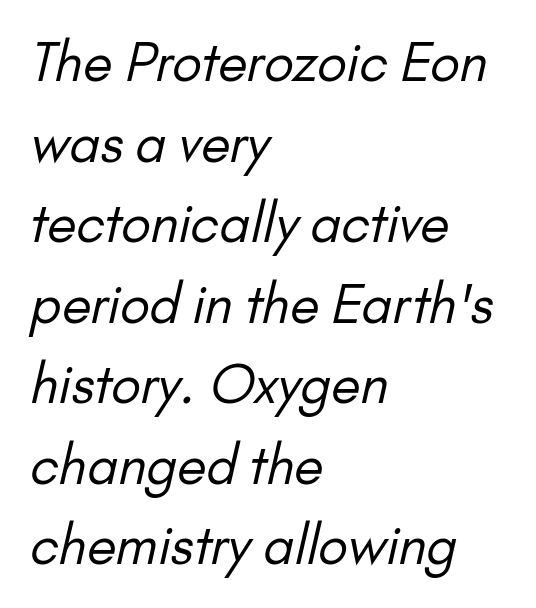
The image shows 53 px regular-weight sans-serif type; set left-aligned, normal line spacing (1.52x), normal letter spacing, not underlined; low stroke contrast and a small x-height.
